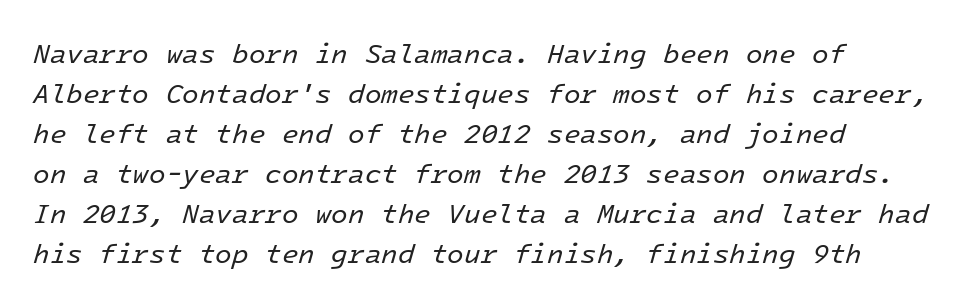
The image shows 27 px text type, italic (leaning right); set normal line spacing (1.48x), normal letter spacing, not underlined.
